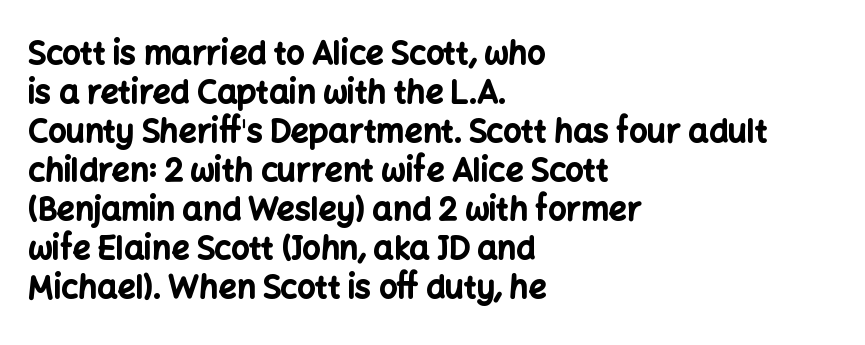
{"serif": "no", "italic": "no", "bold": "yes", "weight": "bold", "width": "normal", "stroke_contrast": "low", "x_height": "medium", "monospaced": "no", "underline": "no", "align": "left", "line_spacing_ratio": 1.22, "letter_spacing": "normal", "letter_spacing_em": 0.0, "glyph_px": 32}
